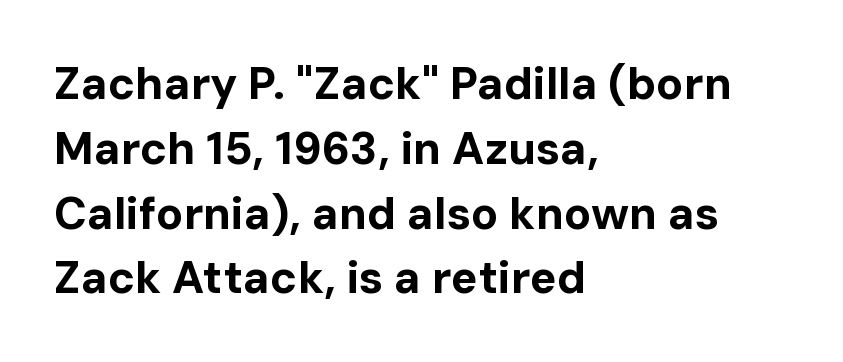
Type style note: lacks serifs. How heavy is the stroke? Heavy — this is a bold. Quick note: interline space is typical. The face used here is proportionally spaced, like ordinary book or web type. The strip under each line holds only bare page.
